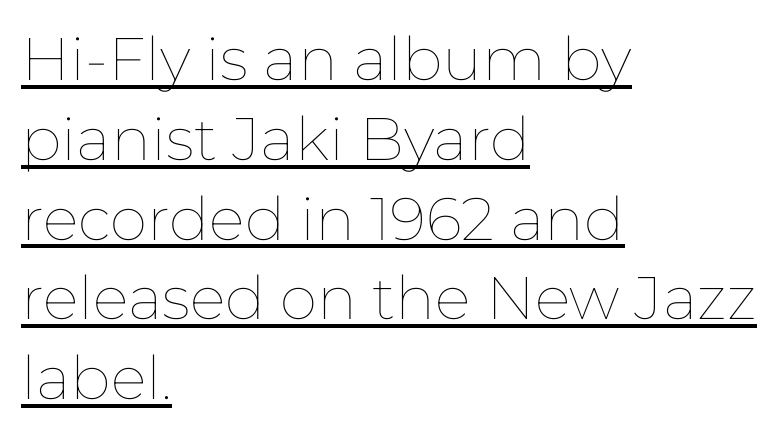
The setting favours the left margin, as ordinary paragraphs usually do. This sample has the flowing, uneven cadence of proportional lettering. These glyphs show unthickened strokes, regular width or finer. Descenders here cross a horizontal rule under the line. The leading is moderate, giving the passage an even texture. Here the glyphs are tracked normally, forming tight word shapes.
